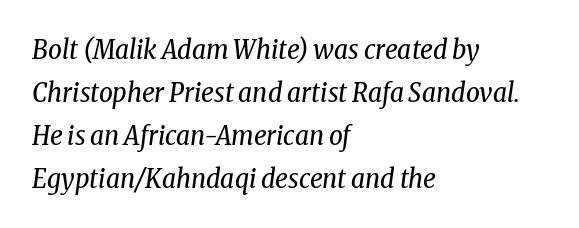
The image shows 27 px text type, italic (leaning right); set left-aligned, normal line spacing (1.59x), normal letter spacing, not underlined.
